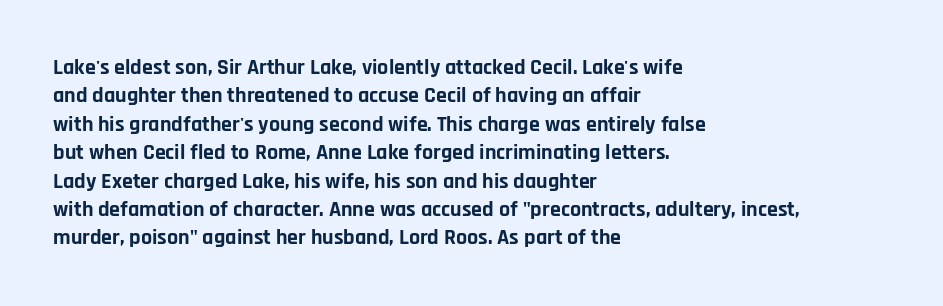
The image shows 22 px bold type, upright; set left-aligned, normal line spacing (1.29x), normal letter spacing, not underlined.
